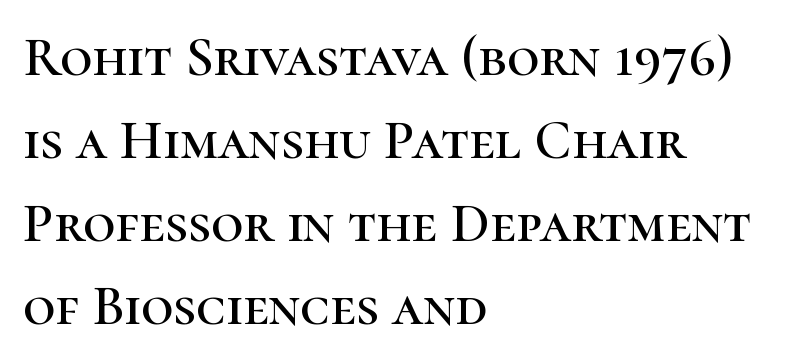
{"serif": "yes", "italic": "no", "width": "normal", "stroke_contrast": "high", "x_height": "medium", "monospaced": "no", "underline": "no", "align": "left", "line_spacing": "normal", "line_spacing_ratio": 1.48, "letter_spacing": "normal", "letter_spacing_em": 0.0, "glyph_px": 56}
